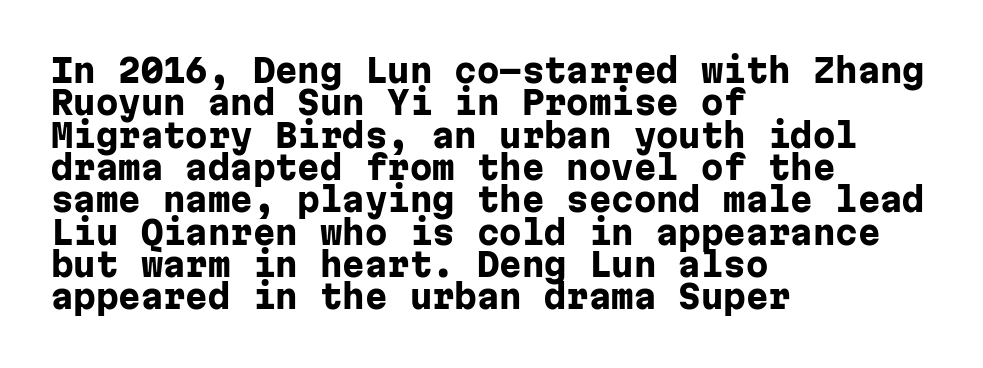
Q: Is the text bold? A: Yes.
Q: Is the text italic (slanted)? A: No, it is upright.
Q: Is the typeface a serif or a sans-serif typeface? A: Sans-serif.
Q: Is the text underlined? A: No.
Q: How is the paragraph aligned? A: Left-aligned.
Q: Is the spacing between letters normal or unusually wide? A: Normal.
Q: Is the spacing between lines tight, normal or loose? A: Tight.
Q: Width (condensed, normal, or wide)? A: Normal.
Q: Stroke contrast? A: Low.
Q: x-height? A: Medium.
Q: Monospaced? A: Yes.
